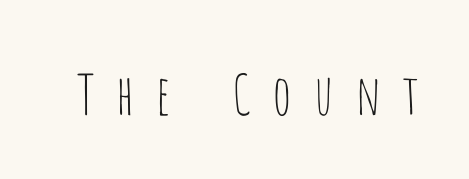
Q: Is the text bold? A: No.
Q: Is the text italic (slanted)? A: No, it is upright.
Q: Is the typeface a serif or a sans-serif typeface? A: Sans-serif.
Q: Is the text underlined? A: No.
Q: Is the spacing between letters normal or unusually wide? A: Unusually wide.
Q: Width (condensed, normal, or wide)? A: Condensed.
Q: Stroke contrast? A: Low.
Q: x-height? A: Large.
Q: Monospaced? A: No.
